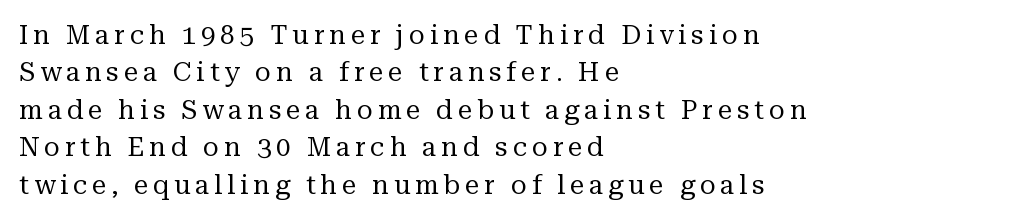
Q: Is the text bold? A: No.
Q: Is the text italic (slanted)? A: No, it is upright.
Q: Is the text underlined? A: No.
Q: How is the paragraph aligned? A: Left-aligned.
Q: Is the spacing between lines tight, normal or loose? A: Normal.
